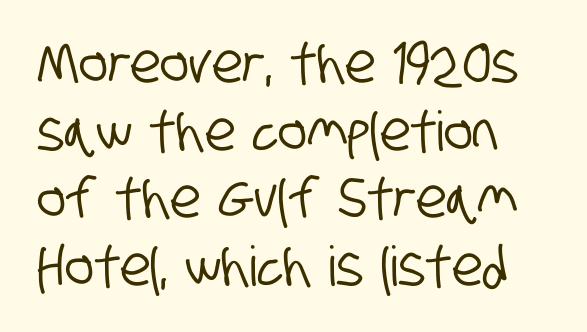
{"serif": "no", "width": "condensed", "stroke_contrast": "low", "x_height": "large", "monospaced": "no", "underline": "no", "align": "left", "line_spacing_ratio": 1.23, "letter_spacing": "normal", "letter_spacing_em": 0.0, "glyph_px": 55}
